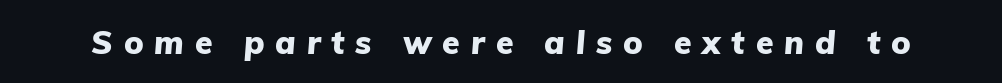
Q: Is the text bold? A: Yes.
Q: Is the text italic (slanted)? A: Yes, it leans right by about 5 degrees.
Q: Is the text underlined? A: No.
Q: Is the spacing between letters normal or unusually wide? A: Unusually wide.
Q: Width (condensed, normal, or wide)? A: Normal.
Q: Stroke contrast? A: Low.
Q: x-height? A: Medium.
Q: Monospaced? A: No.
